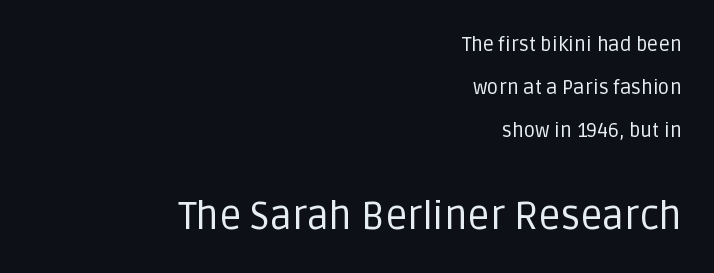
Top chunk: small. Bottom chunk: large. Grotesque or geometric, the face here clearly has no serifs. Think of a printed novel: that variable character pitch is what you see here. One glance says open: line gaps are wider than usual.
